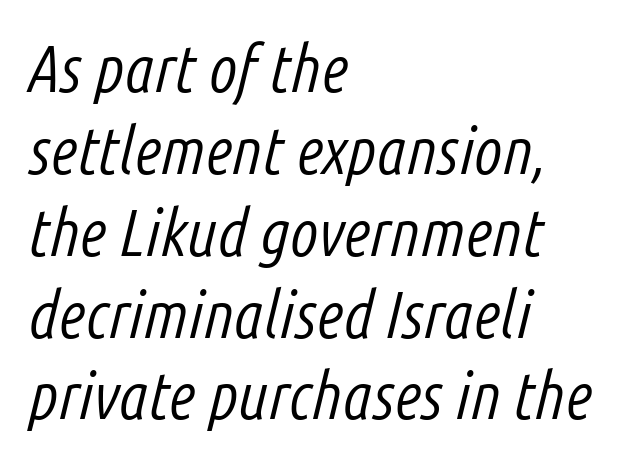
The image shows 66 px light, condensed type, italic (leaning right); set left-aligned, line spacing 1.24x, normal letter spacing, not underlined; low stroke contrast and a medium x-height.
